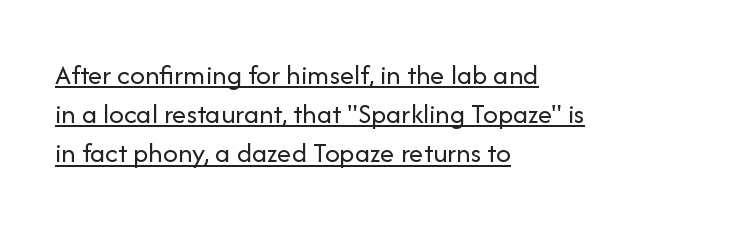
The image shows 29 px regular-weight sans-serif type, upright; set left-aligned, normal line spacing (1.35x), normal letter spacing, underlined; low stroke contrast and a medium x-height.
